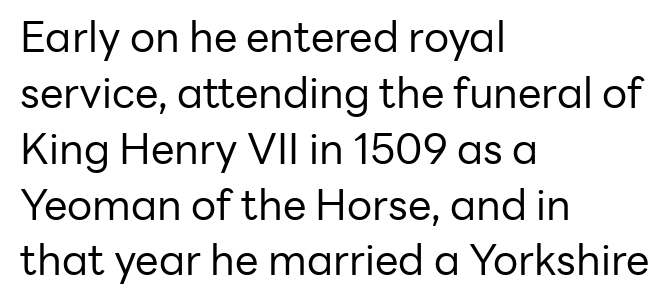
Regarding serifs, this sample does without them. You could not count columns in this text — the font is proportionally spaced. Ordinary non-slanted type is in use. The characters are drawn with everyday or finer stroke widths.
